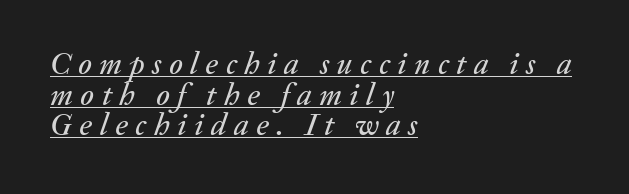
The horizontal fit of the characters is loose and conspicuously gappy. The lettering is marked with a stroke running underneath it. The text block is weighted toward the left margin, trailing off unevenly rightward. If you drew a line through each stem, it would be angled.
